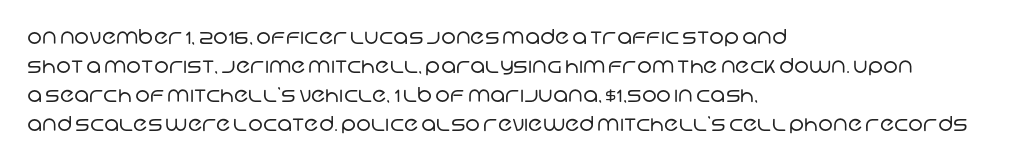
{"bold": "no", "underline": "no", "align": "left", "line_spacing": "normal", "line_spacing_ratio": 1.38, "letter_spacing": "normal", "letter_spacing_em": 0.0, "glyph_px": 21}
